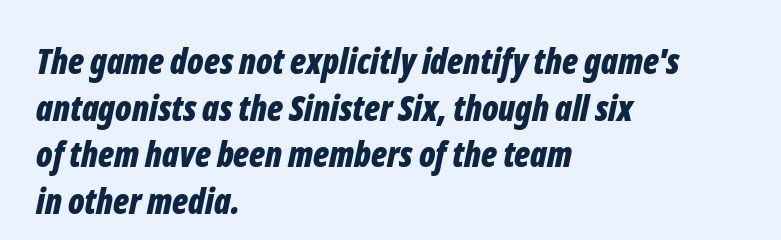
The image shows 35 px bold, condensed type, italic (leaning right); set left-aligned, normal line spacing (1.33x), normal letter spacing, not underlined; low stroke contrast and a medium x-height.
